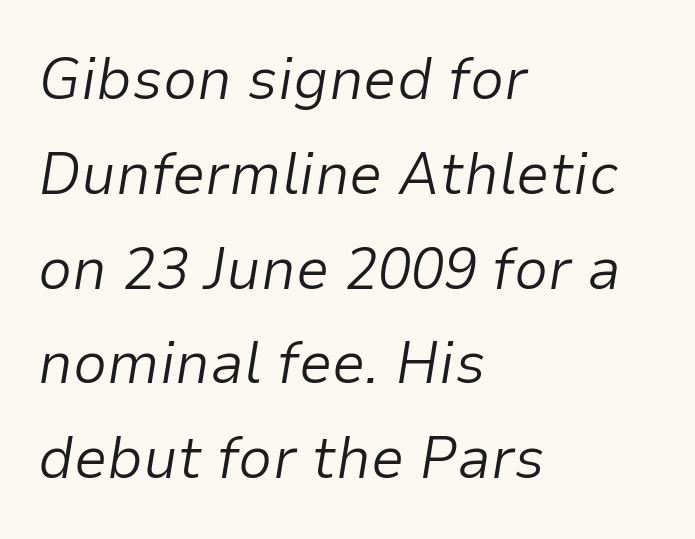
Q: Is the text bold? A: No.
Q: Is the text italic (slanted)? A: Yes, it leans right by about 9 degrees.
Q: Is the text underlined? A: No.
Q: How is the paragraph aligned? A: Left-aligned.
Q: Is the spacing between letters normal or unusually wide? A: Normal.
Q: Is the spacing between lines tight, normal or loose? A: Normal.
Q: Width (condensed, normal, or wide)? A: Normal.
Q: Stroke contrast? A: Low.
Q: x-height? A: Medium.
Q: Monospaced? A: No.
